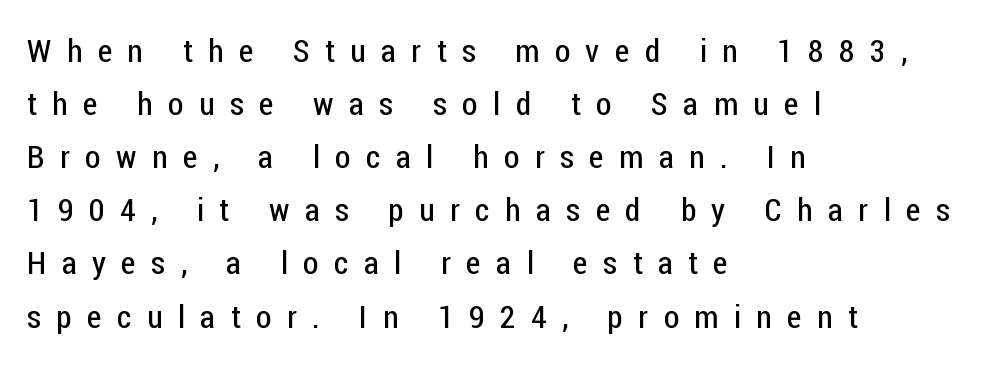
{"serif": "no", "italic": "no", "bold": "no", "weight": "regular", "width": "condensed", "stroke_contrast": "low", "x_height": "medium", "monospaced": "no", "underline": "no", "align": "left", "line_spacing": "normal", "line_spacing_ratio": 1.66, "letter_spacing": "wide", "letter_spacing_em": 0.48, "glyph_px": 32}
